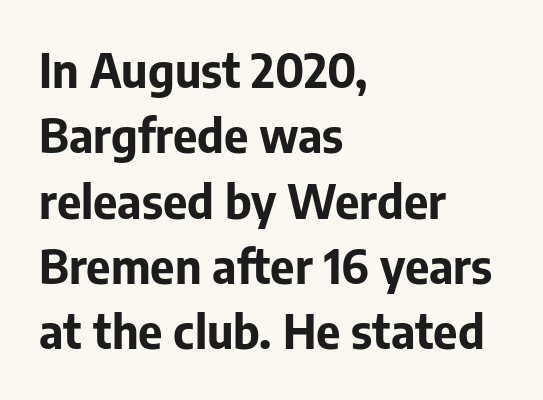
{"serif": "no", "italic": "no", "bold": "yes", "weight": "bold", "width": "normal", "stroke_contrast": "low", "x_height": "medium", "monospaced": "no", "underline": "no", "align": "left", "line_spacing": "normal", "line_spacing_ratio": 1.39, "letter_spacing": "normal", "letter_spacing_em": 0.0, "glyph_px": 47}
